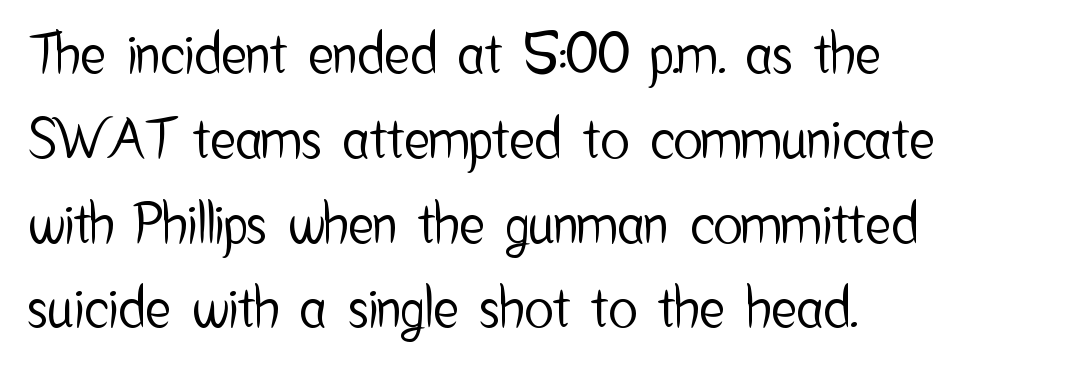
Q: Is the text italic (slanted)? A: No, it is upright.
Q: Is the typeface a serif or a sans-serif typeface? A: Sans-serif.
Q: Is the text underlined? A: No.
Q: How is the paragraph aligned? A: Left-aligned.
Q: Is the spacing between letters normal or unusually wide? A: Normal.
Q: Is the spacing between lines tight, normal or loose? A: Normal.
Q: Width (condensed, normal, or wide)? A: Condensed.
Q: Stroke contrast? A: Low.
Q: x-height? A: Medium.
Q: Monospaced? A: No.
